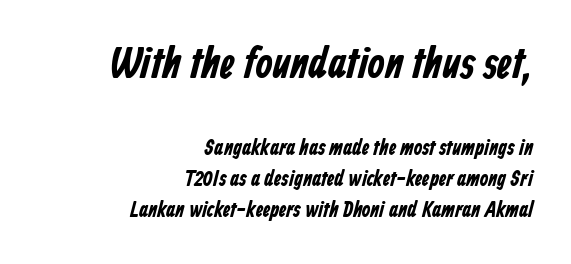
The image shows 44 px bold, condensed sans-serif type; set right-aligned, normal line spacing (1.41x), normal letter spacing, not underlined; the first (top) block is 2.0x larger; low stroke contrast and a medium x-height.
